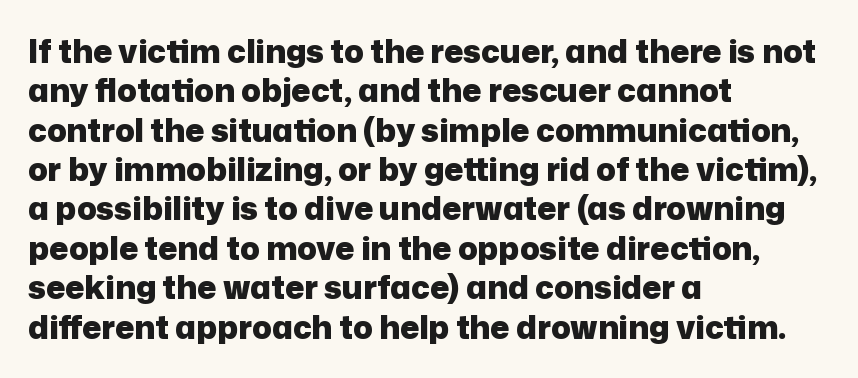
Q: Is the text bold? A: Yes.
Q: Is the text italic (slanted)? A: No, it is upright.
Q: Is the typeface a serif or a sans-serif typeface? A: Sans-serif.
Q: Is the text underlined? A: No.
Q: How is the paragraph aligned? A: Left-aligned.
Q: Is the spacing between letters normal or unusually wide? A: Normal.
Q: Width (condensed, normal, or wide)? A: Normal.
Q: Stroke contrast? A: Low.
Q: x-height? A: Medium.
Q: Monospaced? A: No.
